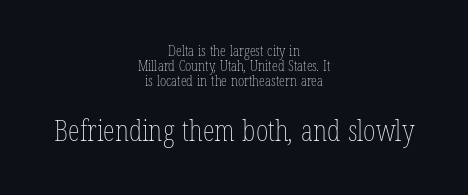
The image shows 30 px thin, condensed type; set centered, tight line spacing (1.0x), normal letter spacing, not underlined; the second (bottom) block is 2.0x larger; low stroke contrast and a medium x-height.
